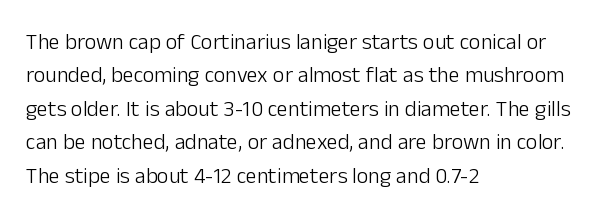
Summary of vertical rhythm: regular, with standard interline spacing. No extra ink here — the face is not bold. Quick note: not italic, upright. Horizontal alignment here is leftward, the default for most running prose.
